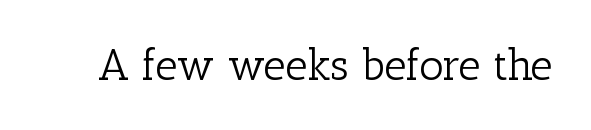
Q: Is the text bold? A: No.
Q: Is the text italic (slanted)? A: No, it is upright.
Q: Is the typeface a serif or a sans-serif typeface? A: Serif.
Q: Is the text underlined? A: No.
Q: Is the spacing between letters normal or unusually wide? A: Normal.
Q: Width (condensed, normal, or wide)? A: Normal.
Q: Stroke contrast? A: Low.
Q: x-height? A: Medium.
Q: Monospaced? A: No.
